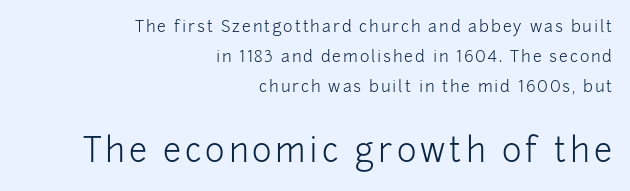
Q: Is the text bold? A: No.
Q: Is the text italic (slanted)? A: No, it is upright.
Q: Is the typeface a serif or a sans-serif typeface? A: Sans-serif.
Q: Is the text underlined? A: No.
Q: How is the paragraph aligned? A: Right-aligned.
Q: Which block of text is set in a larger size, the first (top) or the second (bottom)? A: The second (bottom) one.
Q: Width (condensed, normal, or wide)? A: Normal.
Q: Stroke contrast? A: Low.
Q: x-height? A: Medium.
Q: Monospaced? A: No.
